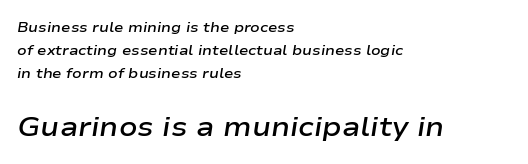
Compare the two chunks: the lower has the greater cap height. Glyph-to-glyph distance matches everyday printed text. The space between consecutive lines is moderate. These words are printed semibold, heavier than regular yet not bold. The typography opts for an oblique posture over an upright one.
